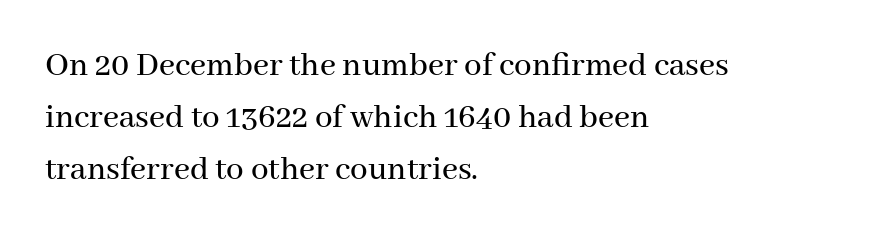
Q: Is the text italic (slanted)? A: No, it is upright.
Q: Is the typeface a serif or a sans-serif typeface? A: Serif.
Q: Is the text underlined? A: No.
Q: How is the paragraph aligned? A: Left-aligned.
Q: Is the spacing between letters normal or unusually wide? A: Normal.
Q: Is the spacing between lines tight, normal or loose? A: Normal.
Q: Width (condensed, normal, or wide)? A: Normal.
Q: Stroke contrast? A: Medium.
Q: x-height? A: Medium.
Q: Monospaced? A: No.
